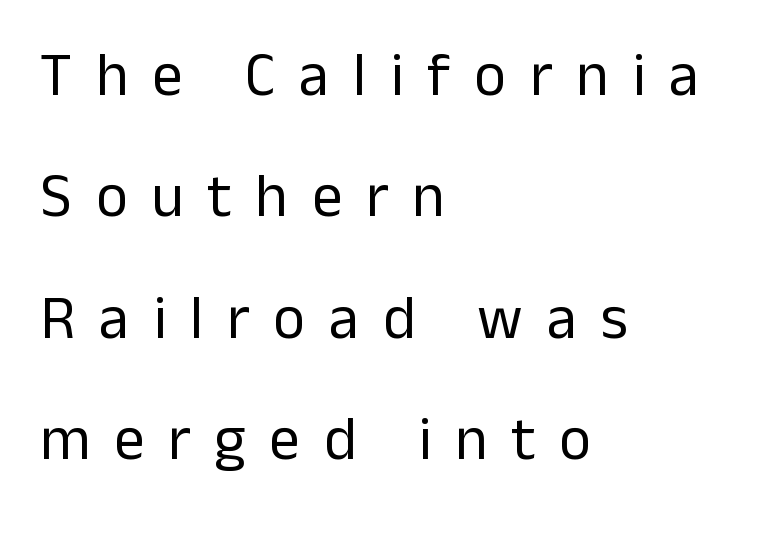
Q: Is the text bold? A: No.
Q: Is the text italic (slanted)? A: No, it is upright.
Q: Is the typeface a serif or a sans-serif typeface? A: Sans-serif.
Q: Is the text underlined? A: No.
Q: How is the paragraph aligned? A: Left-aligned.
Q: Is the spacing between letters normal or unusually wide? A: Unusually wide.
Q: Is the spacing between lines tight, normal or loose? A: Loose.
Q: Width (condensed, normal, or wide)? A: Normal.
Q: Stroke contrast? A: Low.
Q: x-height? A: Medium.
Q: Monospaced? A: No.
